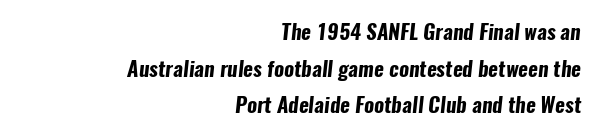
The image shows 21 px bold type; set right-aligned, line spacing 1.74x, normal letter spacing, not underlined.
